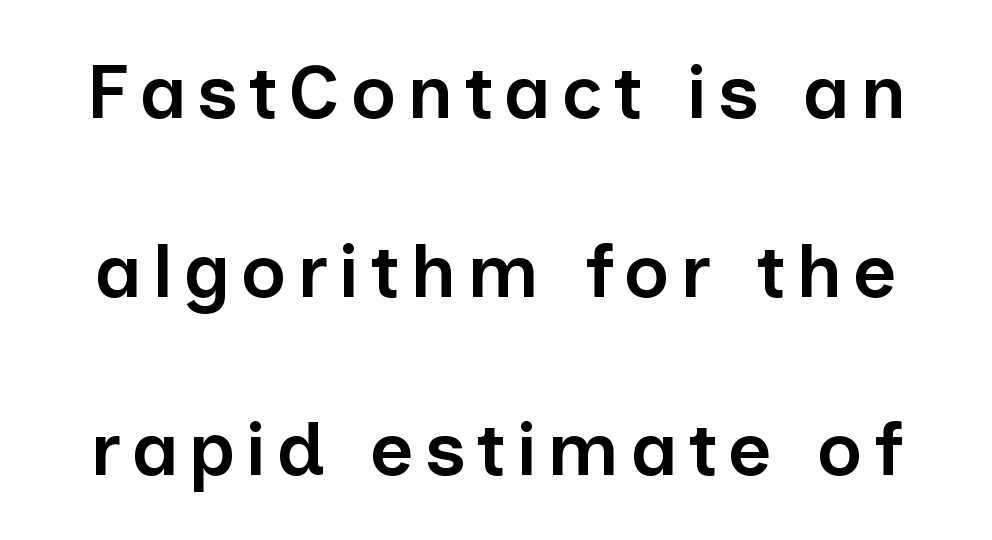
The image shows 76 px semibold sans-serif type, upright; set loose line spacing (2.35x), not underlined; low stroke contrast and a medium x-height.
